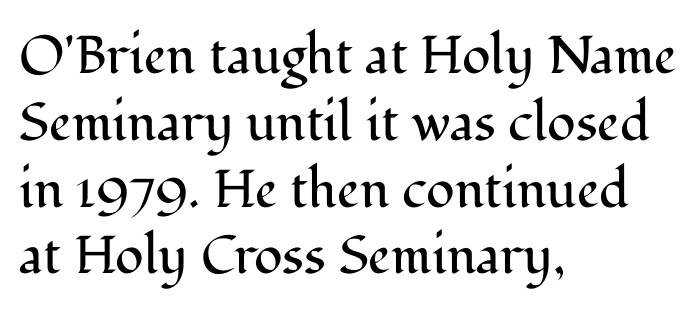
The glyphs are unaccompanied by any horizontal stroke below them. You could not count columns in this text — the font is proportionally spaced. The horizontal fit of the characters is conventional and even. This sample uses an upright cut, with every glyph sitting square on the baseline. Font category for this specimen: serif.
